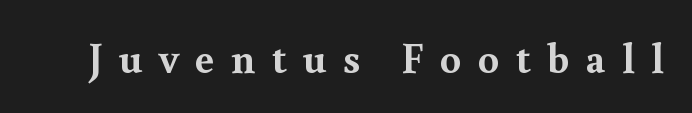
Q: Is the text bold? A: Yes.
Q: Is the text italic (slanted)? A: No, it is upright.
Q: Is the typeface a serif or a sans-serif typeface? A: Serif.
Q: Is the text underlined? A: No.
Q: Is the spacing between letters normal or unusually wide? A: Unusually wide.
Q: Width (condensed, normal, or wide)? A: Normal.
Q: x-height? A: Small.
Q: Monospaced? A: No.
